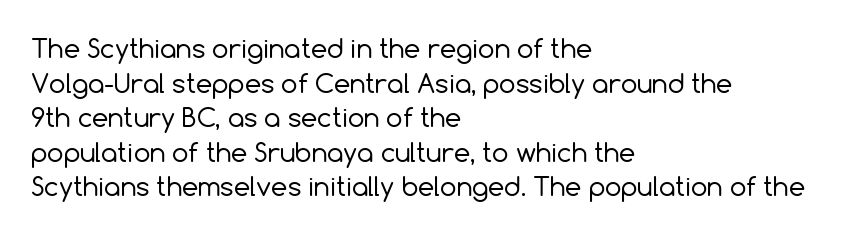
No chunkiness to these letters — they're not bold. A classic flush-left, rag-right setting is used for this passage. One glance says typical: line gaps are just what's usual. The letters sit at their default tracking, neither squeezed nor spread.
